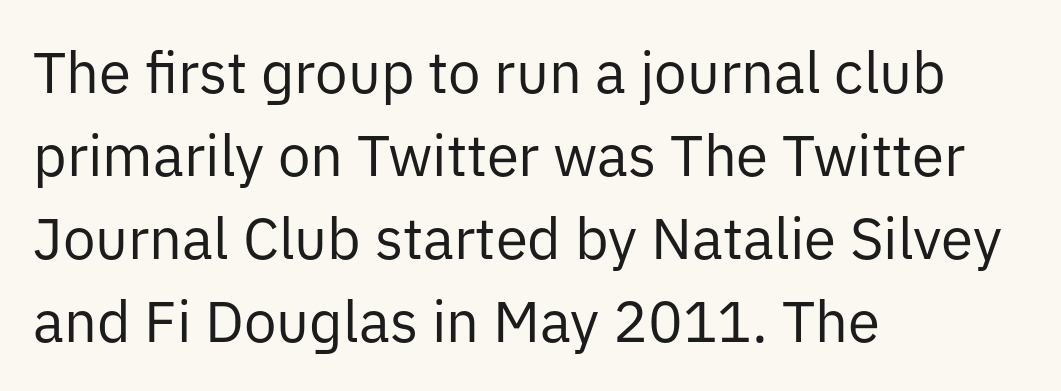
Does the leading feel generous? No, just average. Descenders hang freely into open space. You could call the tracking neutral — neither tight nor loose. These lines are rendered in a variable-pitch font.
